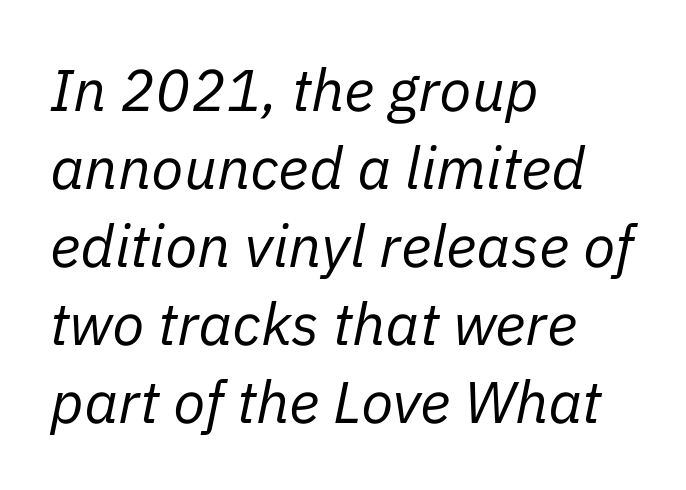
The image shows 59 px regular-weight type, italic (leaning right); set left-aligned, normal line spacing (1.32x), normal letter spacing, not underlined; low stroke contrast and a medium x-height.
